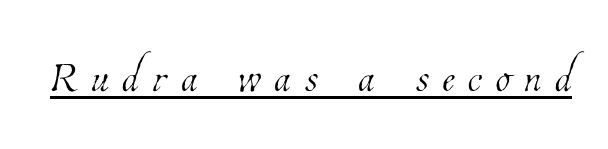
Tracking value appears strongly positive — letters spread wide. Like a heading marked for emphasis, these lines bear an underscore. Unbolded letterforms with no extra heft. Spacing verdict: proportional, widths tailored to each character.
